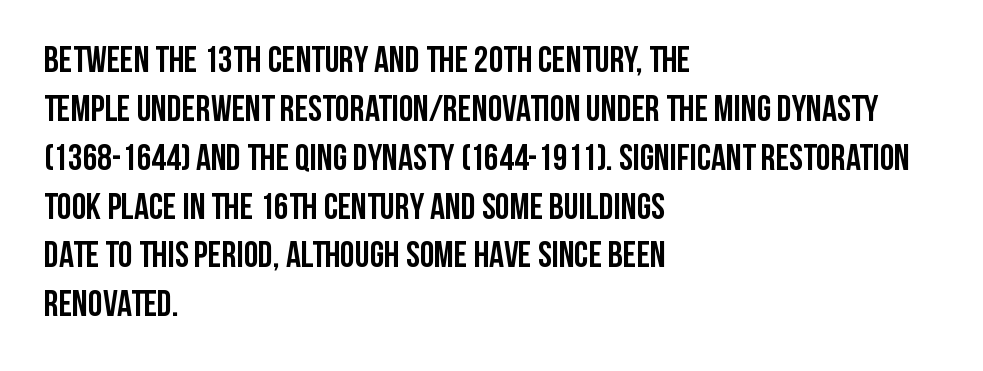
{"serif": "no", "italic": "no", "bold": "yes", "weight": "semibold", "width": "condensed", "stroke_contrast": "low", "x_height": "large", "monospaced": "no", "underline": "no", "align": "left", "line_spacing": "normal", "line_spacing_ratio": 1.32, "letter_spacing": "normal", "letter_spacing_em": 0.0, "glyph_px": 37}
